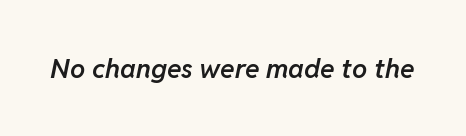
Italic: yes, the glyphs are oblique. Short note: letters normally spaced. The strip under each line holds only bare page. Moderately thickened strokes mark this as semibold type.
